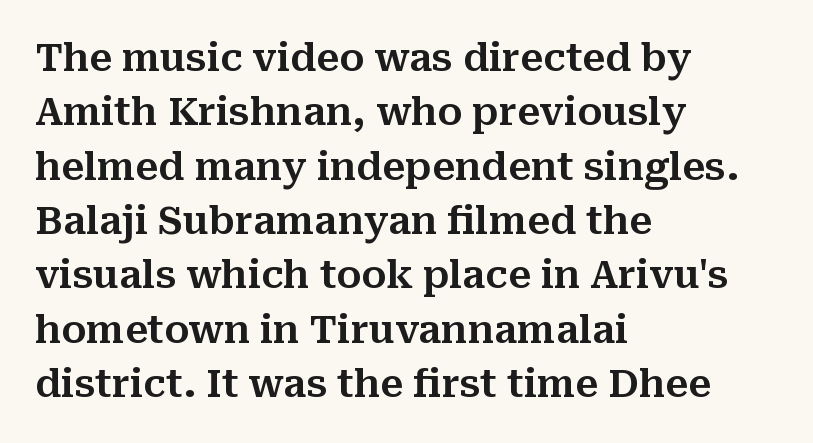
This block has exactly the height ordinary leading produces. Spacing verdict: proportional, widths tailored to each character. Descenders are the only things crossing below the line. Honestly, the letter spacing is just normal — you wouldn't notice it.
